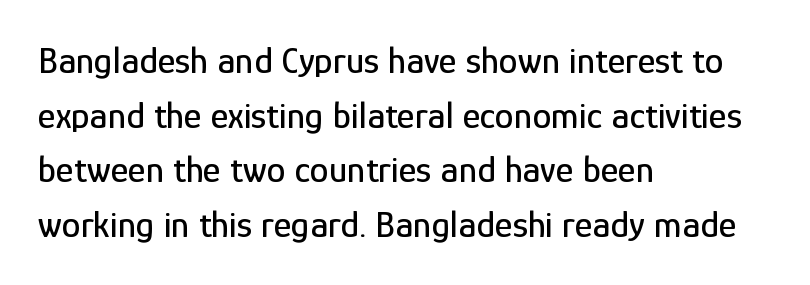
Q: Is the text italic (slanted)? A: No, it is upright.
Q: Is the typeface a serif or a sans-serif typeface? A: Sans-serif.
Q: Is the text underlined? A: No.
Q: How is the paragraph aligned? A: Left-aligned.
Q: Is the spacing between letters normal or unusually wide? A: Normal.
Q: Is the spacing between lines tight, normal or loose? A: Normal.
Q: Width (condensed, normal, or wide)? A: Condensed.
Q: Stroke contrast? A: Low.
Q: x-height? A: Medium.
Q: Monospaced? A: No.
